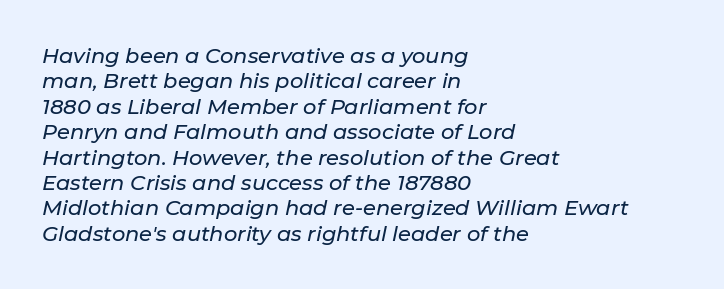
{"italic": "yes", "lean": "right", "slant_degrees": 11, "underline": "no", "align": "left", "line_spacing_ratio": 1.21, "letter_spacing": "normal", "letter_spacing_em": 0.0, "glyph_px": 21}
